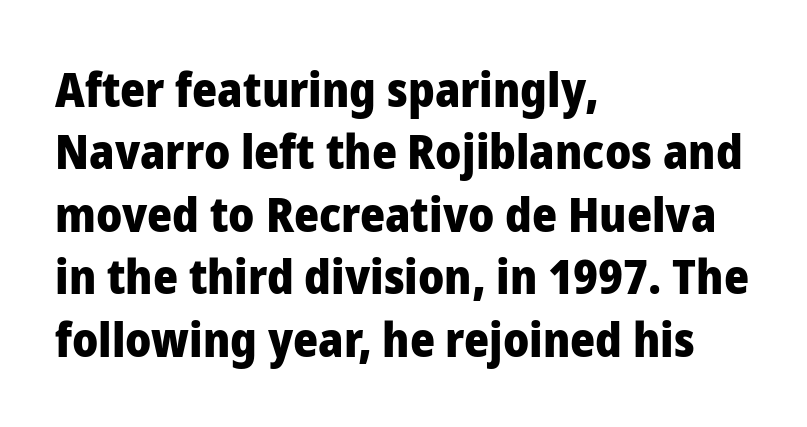
The image shows 48 px heavy sans-serif type, upright; set left-aligned, normal line spacing (1.3x), normal letter spacing, not underlined; low stroke contrast and a medium x-height.
